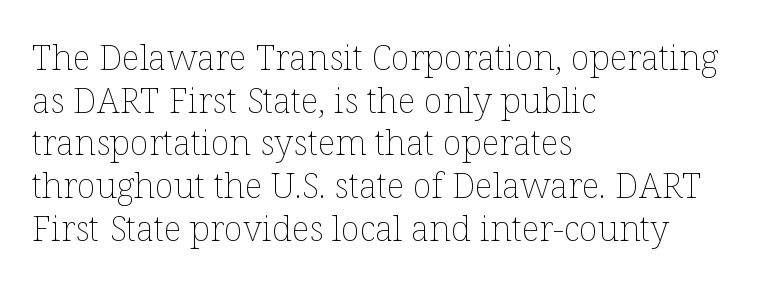
Q: Is the text bold? A: No.
Q: Is the text italic (slanted)? A: No, it is upright.
Q: Is the text underlined? A: No.
Q: How is the paragraph aligned? A: Left-aligned.
Q: Is the spacing between letters normal or unusually wide? A: Normal.
Q: Width (condensed, normal, or wide)? A: Normal.
Q: Stroke contrast? A: Low.
Q: x-height? A: Medium.
Q: Monospaced? A: No.
